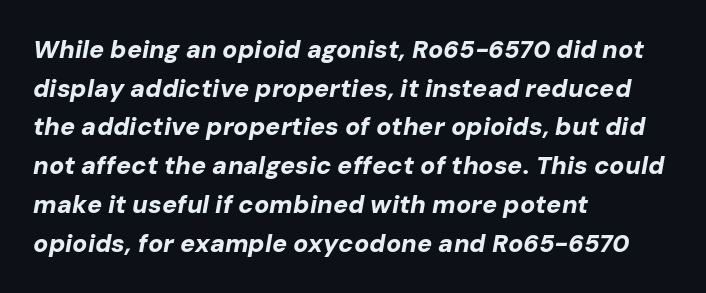
The image shows 25 px bold type, italic (leaning right); set left-aligned, normal line spacing (1.55x), normal letter spacing, not underlined.
